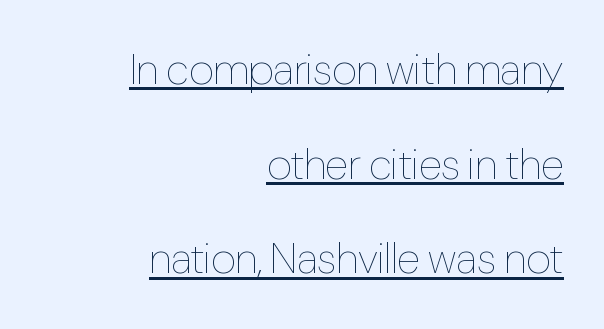
The image shows 43 px thin, condensed type, upright; set right-aligned, loose line spacing (2.2x), normal letter spacing, underlined; low stroke contrast and a medium x-height.
